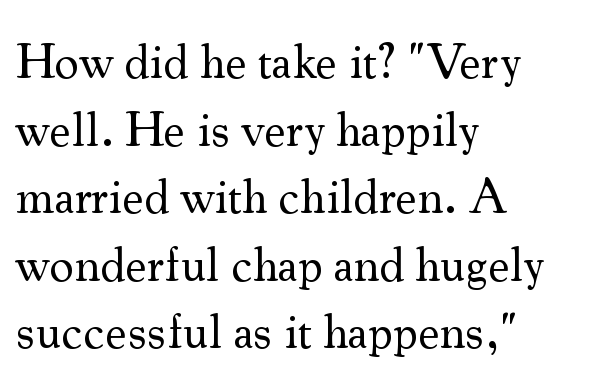
Q: Is the text bold? A: No.
Q: Is the text italic (slanted)? A: No, it is upright.
Q: Is the typeface a serif or a sans-serif typeface? A: Serif.
Q: Is the text underlined? A: No.
Q: How is the paragraph aligned? A: Left-aligned.
Q: Is the spacing between letters normal or unusually wide? A: Normal.
Q: Is the spacing between lines tight, normal or loose? A: Normal.
Q: Width (condensed, normal, or wide)? A: Normal.
Q: Stroke contrast? A: Medium.
Q: x-height? A: Small.
Q: Monospaced? A: No.
